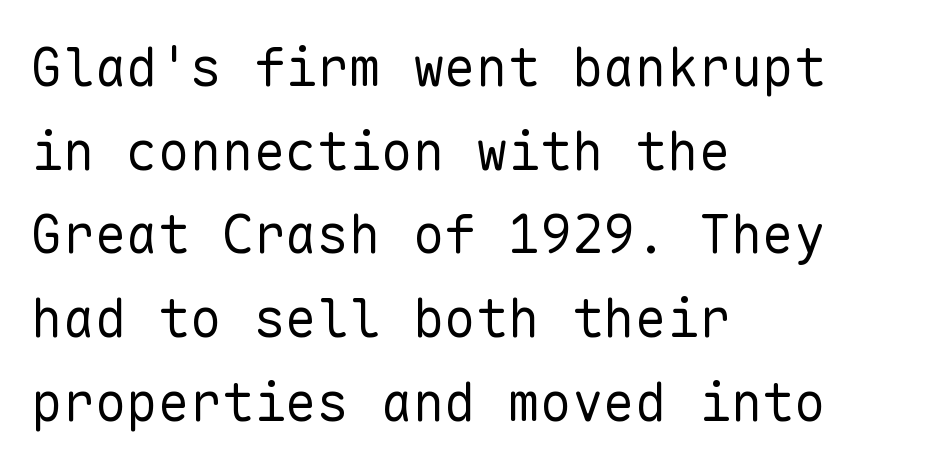
The image shows 53 px regular-weight sans-serif type, upright, monospaced; set left-aligned, normal line spacing (1.58x), normal letter spacing, not underlined; low stroke contrast and a medium x-height.
